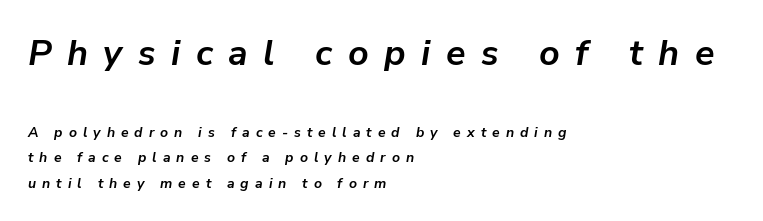
Q: Is the text bold? A: Yes.
Q: Is the text italic (slanted)? A: Yes, it leans right by about 9 degrees.
Q: Is the text underlined? A: No.
Q: How is the paragraph aligned? A: Left-aligned.
Q: Is the spacing between letters normal or unusually wide? A: Unusually wide.
Q: Which block of text is set in a larger size, the first (top) or the second (bottom)? A: The first (top) one.
Q: Width (condensed, normal, or wide)? A: Normal.
Q: Stroke contrast? A: Low.
Q: x-height? A: Medium.
Q: Monospaced? A: No.
